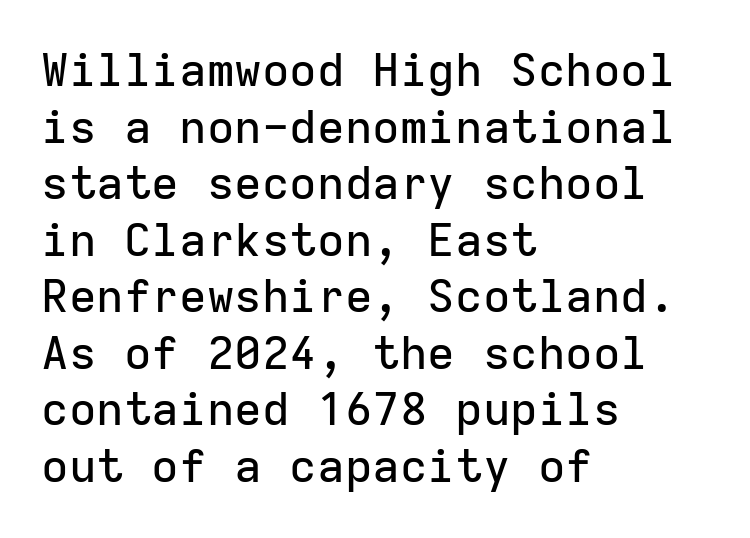
Q: Is the text italic (slanted)? A: No, it is upright.
Q: Is the typeface a serif or a sans-serif typeface? A: Sans-serif.
Q: Is the text underlined? A: No.
Q: How is the paragraph aligned? A: Left-aligned.
Q: Is the spacing between letters normal or unusually wide? A: Normal.
Q: Width (condensed, normal, or wide)? A: Normal.
Q: Stroke contrast? A: Low.
Q: x-height? A: Medium.
Q: Monospaced? A: Yes.
